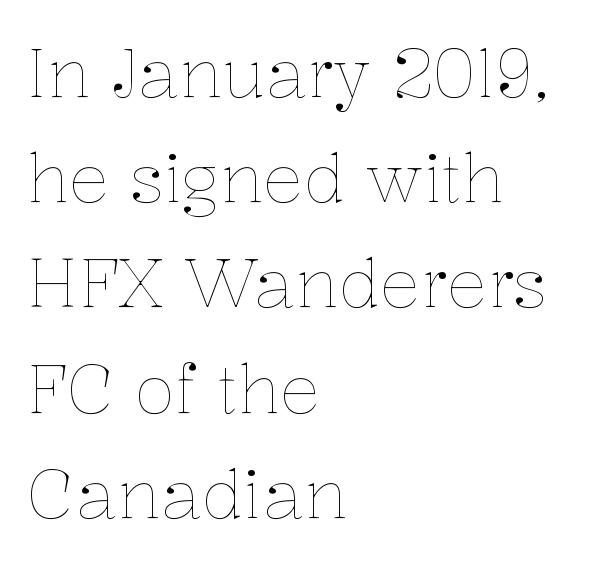
The leading is moderate, giving the passage an even texture. Caption: standard tracking, unaltered. The characters are drawn with everyday or finer stroke widths. Left-aligned paragraph, ragged on the right. Words float on clear page, feet unadorned. Varying glyph widths throughout — classic text-font behaviour.
